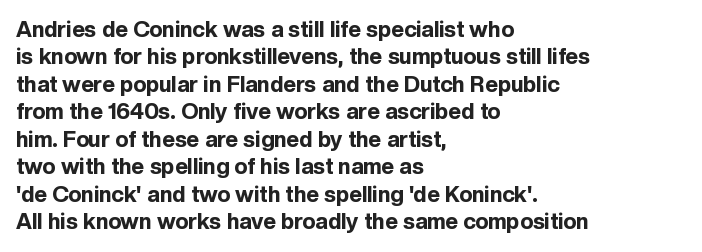
{"italic": "no", "bold": "yes", "underline": "no", "align": "left", "line_spacing": "normal", "line_spacing_ratio": 1.25, "letter_spacing": "normal", "letter_spacing_em": 0.0, "glyph_px": 22}
